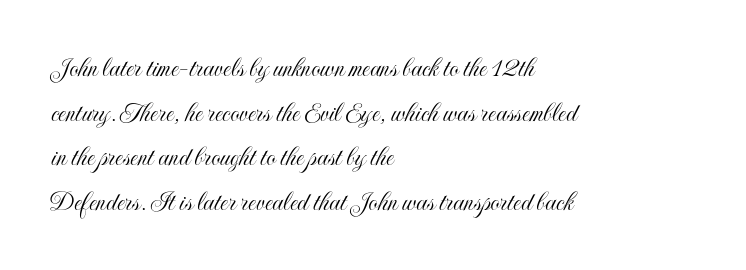
Q: Is the text italic (slanted)? A: Yes.
Q: Is the text underlined? A: No.
Q: How is the paragraph aligned? A: Left-aligned.
Q: Is the spacing between letters normal or unusually wide? A: Normal.
Q: Is the spacing between lines tight, normal or loose? A: Normal.
Q: Width (condensed, normal, or wide)? A: Condensed.
Q: x-height? A: Small.
Q: Monospaced? A: No.
